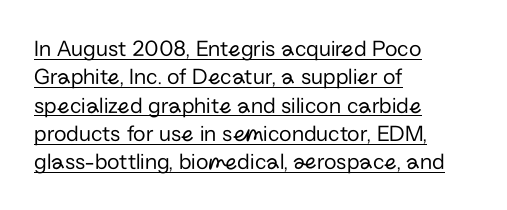
Q: Is the text bold? A: No.
Q: Is the text italic (slanted)? A: No, it is upright.
Q: Is the text underlined? A: Yes.
Q: How is the paragraph aligned? A: Left-aligned.
Q: Is the spacing between letters normal or unusually wide? A: Normal.
